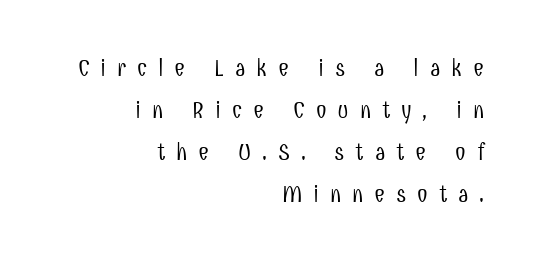
Q: Is the text bold? A: No.
Q: Is the text italic (slanted)? A: No, it is upright.
Q: Is the text underlined? A: No.
Q: How is the paragraph aligned? A: Right-aligned.
Q: Is the spacing between letters normal or unusually wide? A: Unusually wide.
